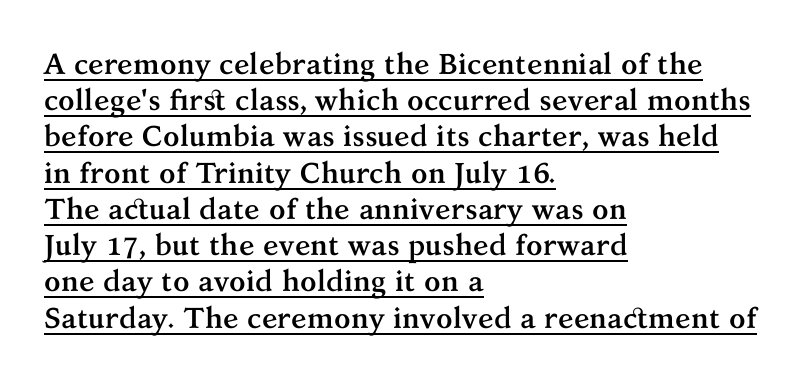
Does the copy run flush right? No — it runs flush left. Here the designer chose a conventional face with non-uniform glyph widths. Students, this is bold: see how much ink each stroke carries. Classification — serif. These lines keep a tight, regular rhythm from letter to letter.
